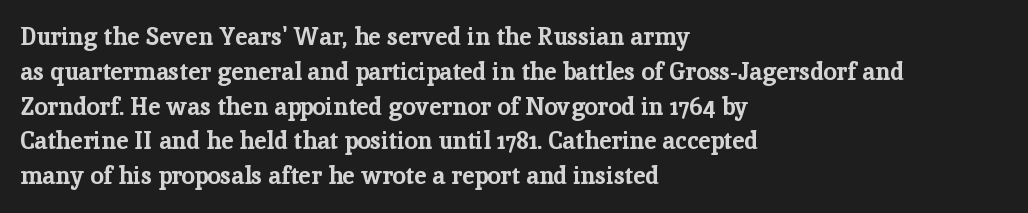
Q: Is the text bold? A: Yes.
Q: Is the text italic (slanted)? A: No, it is upright.
Q: Is the text underlined? A: No.
Q: How is the paragraph aligned? A: Left-aligned.
Q: Is the spacing between letters normal or unusually wide? A: Normal.
Q: Is the spacing between lines tight, normal or loose? A: Normal.
